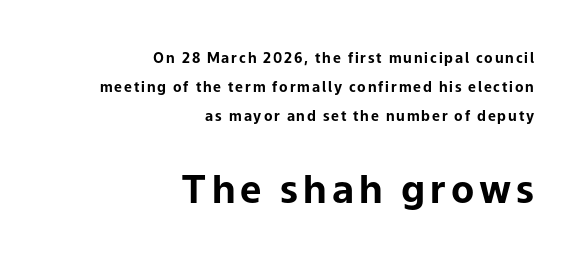
Q: Is the text bold? A: Yes.
Q: Is the text italic (slanted)? A: No, it is upright.
Q: Is the typeface a serif or a sans-serif typeface? A: Sans-serif.
Q: Is the text underlined? A: No.
Q: How is the paragraph aligned? A: Right-aligned.
Q: Is the spacing between lines tight, normal or loose? A: Loose.
Q: Which block of text is set in a larger size, the first (top) or the second (bottom)? A: The second (bottom) one.
Q: Width (condensed, normal, or wide)? A: Normal.
Q: Stroke contrast? A: Low.
Q: x-height? A: Medium.
Q: Monospaced? A: No.
